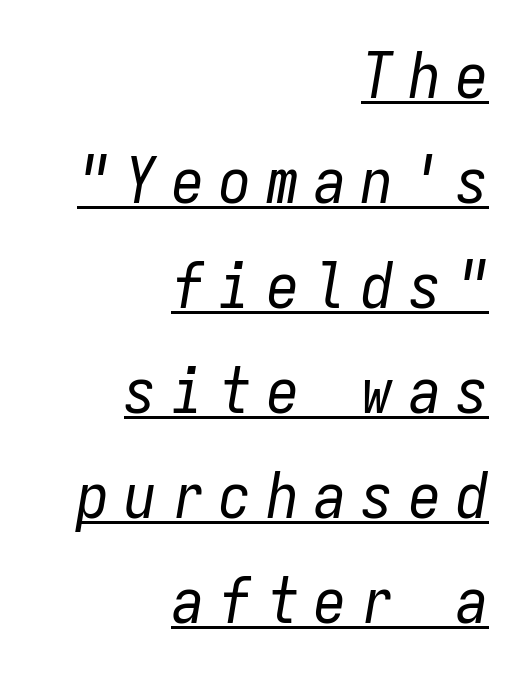
{"italic": "yes", "lean": "right", "slant_degrees": 9, "bold": "no", "weight": "regular", "width": "condensed", "stroke_contrast": "low", "x_height": "medium", "monospaced": "yes", "underline": "yes", "align": "right", "line_spacing": "normal", "line_spacing_ratio": 1.64, "letter_spacing": "wide", "letter_spacing_em": 0.24, "glyph_px": 64}
